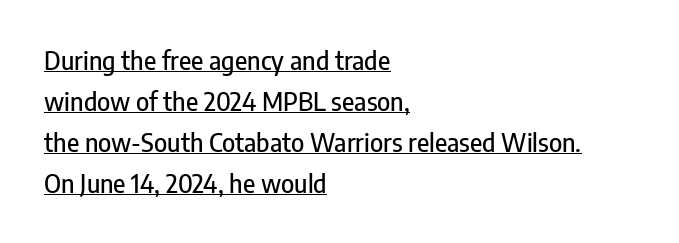
The image shows 25 px text type, upright; set left-aligned, normal line spacing (1.64x), normal letter spacing, underlined.
